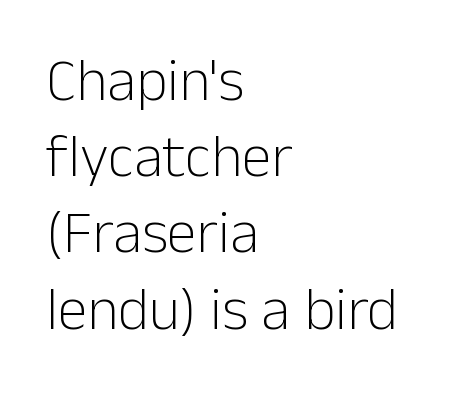
The image shows 60 px light sans-serif type, upright; set left-aligned, normal line spacing (1.27x), normal letter spacing, not underlined; low stroke contrast and a medium x-height.
